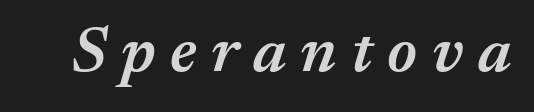
The rendering applies a slant to the glyphs. Look at the stroke-to-counter ratio: somewhat heavy, a semibold. This rendering features lettering with no underline. Observe the wide spacing: letters keep a clear distance from each other. Each letter keeps its own natural width here, so spacing adapts to shape.
